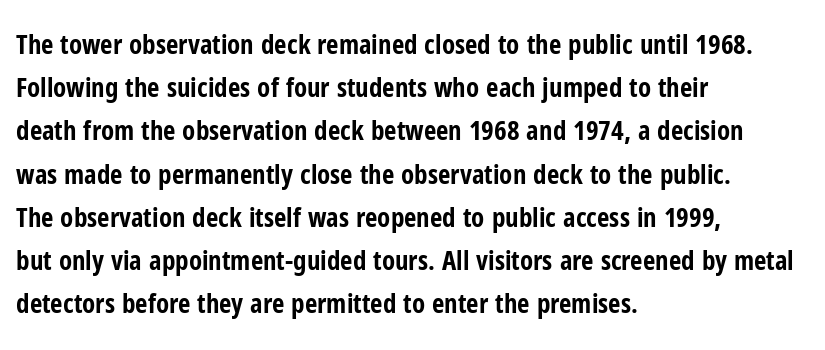
Layout note: lines flush left. Decoration check: the copy has no underline. Each new line begins a customary step beneath the previous one. The characters look thick and weighty, a clear bold. Do the letters lean? They stand straight.
